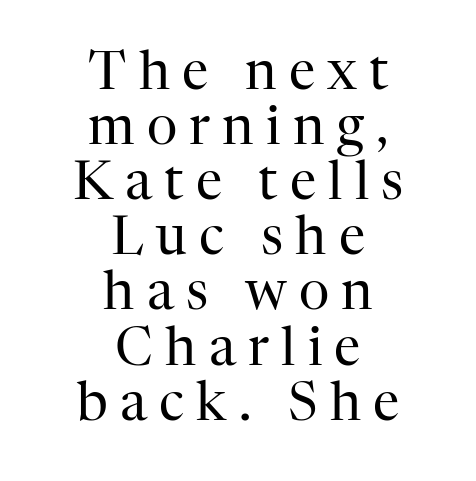
Inter-character spacing is expanded well beyond the font's built-in metrics. The rendering positions every line midway between the sides. Weight: not bold — regular or lighter. Ascenders rise straight up at ninety degrees. Looks like regular typesetting: each glyph gets only the width it needs.
